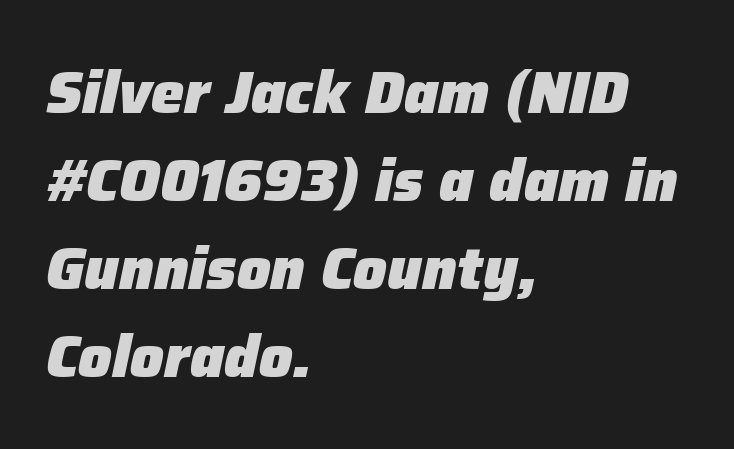
The image shows 59 px heavy type, italic (leaning right); set left-aligned, normal line spacing (1.49x), normal letter spacing, not underlined; low stroke contrast and a medium x-height.
